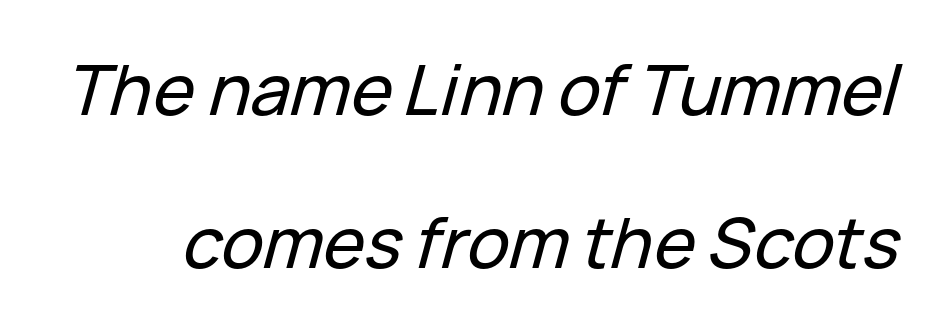
Q: Is the text italic (slanted)? A: Yes, it leans right by about 15 degrees.
Q: Is the text underlined? A: No.
Q: Is the spacing between letters normal or unusually wide? A: Normal.
Q: Is the spacing between lines tight, normal or loose? A: Loose.
Q: Width (condensed, normal, or wide)? A: Normal.
Q: Stroke contrast? A: Low.
Q: x-height? A: Medium.
Q: Monospaced? A: No.
